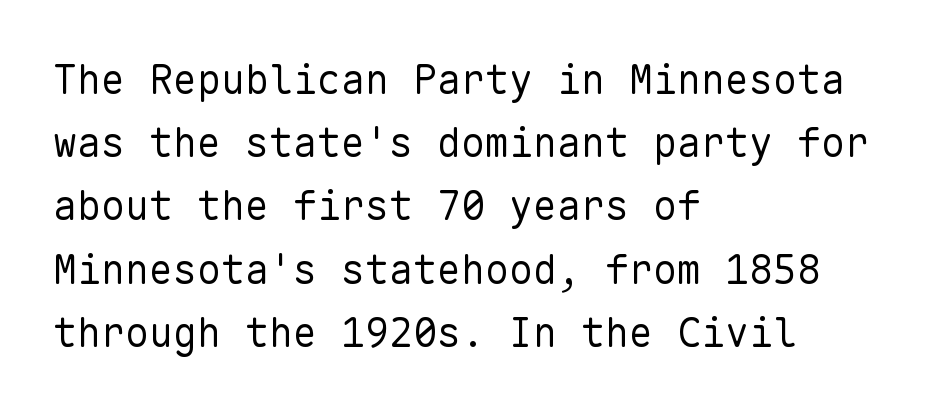
Q: Is the text bold? A: No.
Q: Is the text italic (slanted)? A: No, it is upright.
Q: Is the typeface a serif or a sans-serif typeface? A: Sans-serif.
Q: Is the text underlined? A: No.
Q: How is the paragraph aligned? A: Left-aligned.
Q: Is the spacing between letters normal or unusually wide? A: Normal.
Q: Is the spacing between lines tight, normal or loose? A: Normal.
Q: Width (condensed, normal, or wide)? A: Normal.
Q: Stroke contrast? A: Low.
Q: x-height? A: Medium.
Q: Monospaced? A: Yes.
